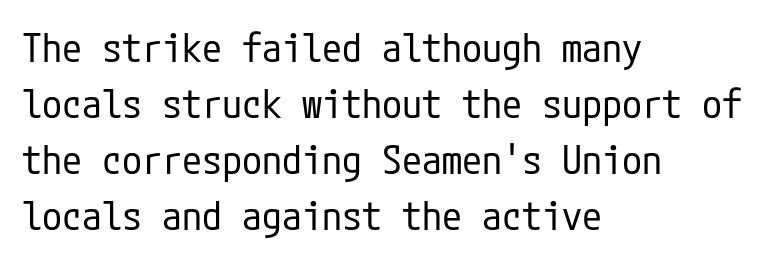
{"serif": "no", "italic": "no", "bold": "no", "weight": "regular", "width": "condensed", "stroke_contrast": "low", "x_height": "medium", "underline": "no", "align": "left", "line_spacing": "normal", "line_spacing_ratio": 1.4, "letter_spacing": "normal", "letter_spacing_em": 0.0, "glyph_px": 40}
